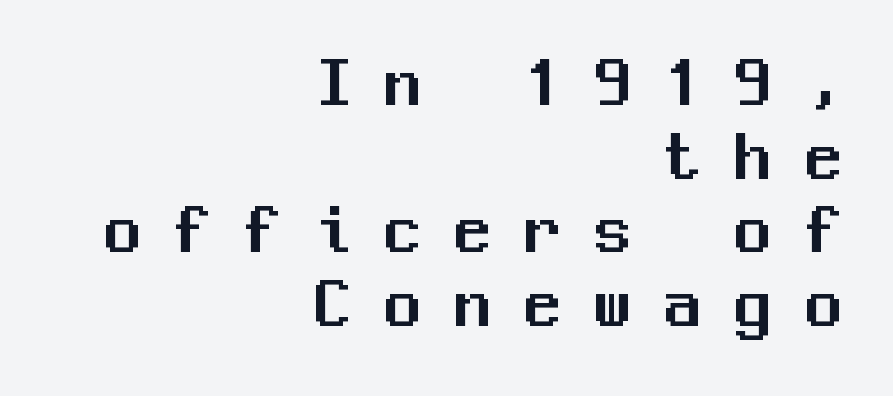
{"serif": "no", "italic": "no", "width": "normal", "stroke_contrast": "medium", "x_height": "medium", "monospaced": "yes", "underline": "no", "align": "right", "line_spacing": "tight", "line_spacing_ratio": 1.01, "letter_spacing": "wide", "letter_spacing_em": 0.46, "glyph_px": 73}
